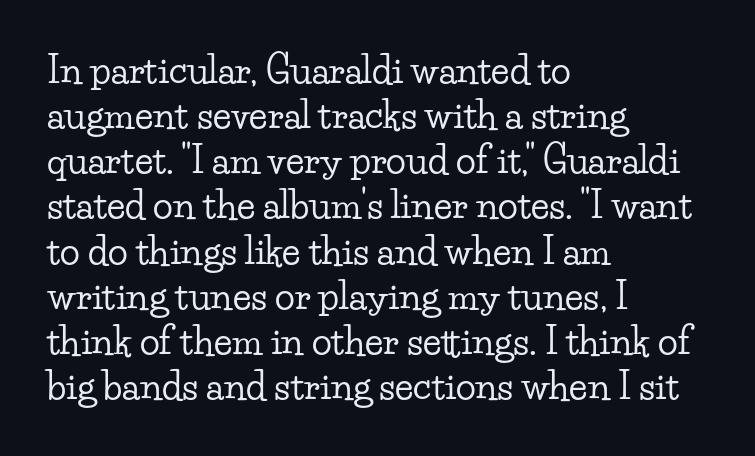
{"serif": "yes", "italic": "no", "width": "wide", "stroke_contrast": "low", "x_height": "small", "monospaced": "no", "underline": "no", "align": "left", "line_spacing_ratio": 1.22, "letter_spacing": "normal", "letter_spacing_em": 0.0, "glyph_px": 37}
